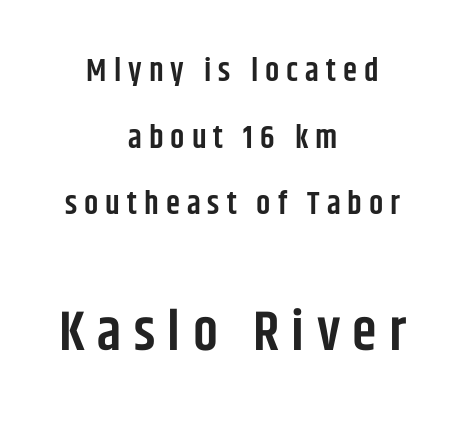
The compositor balanced each line on the midline. Visually, the bottom section dominates because its glyphs are scaled up. A fair bit of extra ink — the face is semibold, not bold. The type is letterspaced generously, with wide tracking. Glance below the letters and you will spot only blank space. The characters display no serif detailing; their extremities are plain.
